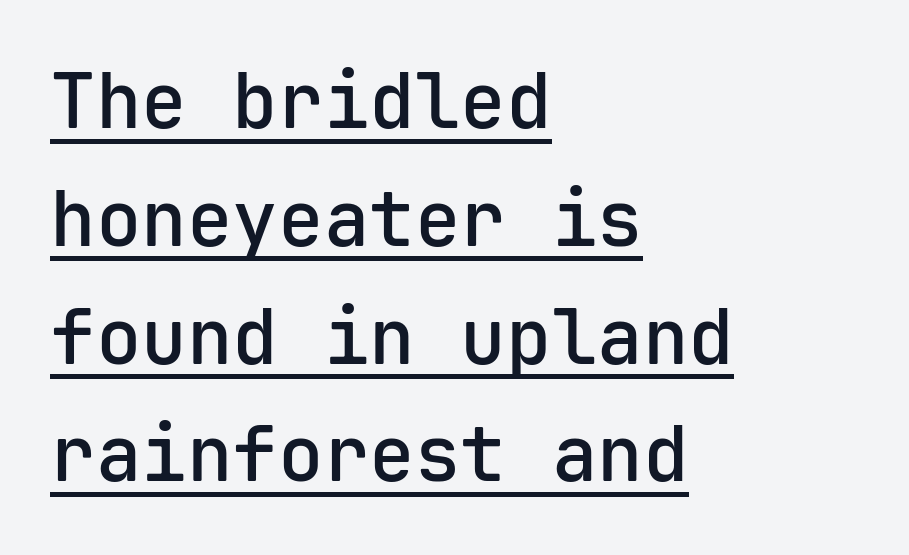
The image shows 76 px semibold sans-serif type, upright, monospaced; set left-aligned, normal line spacing (1.55x), normal letter spacing, underlined; low stroke contrast and a medium x-height.
